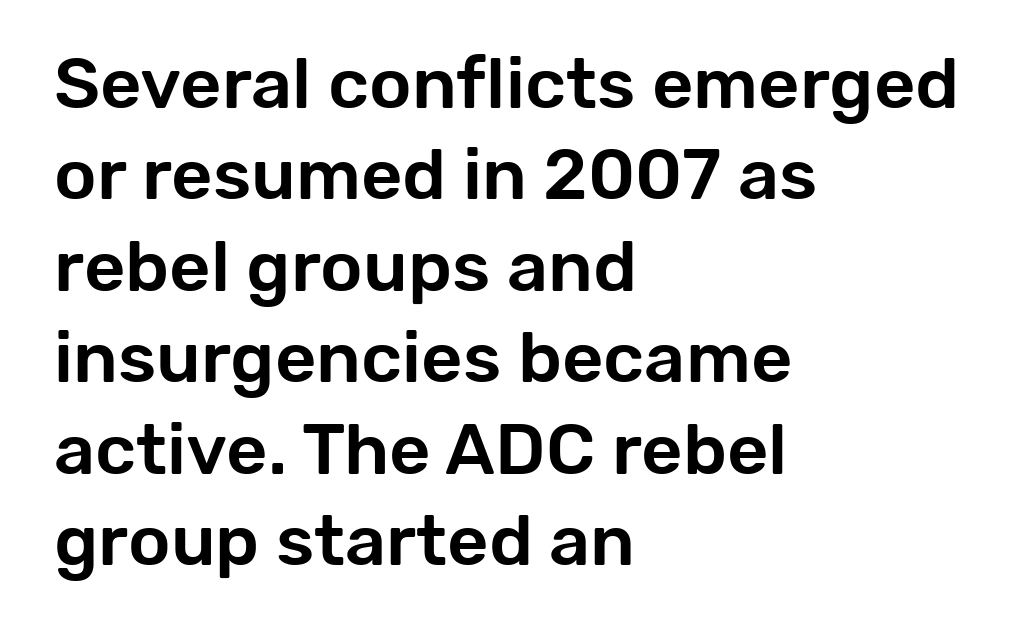
Q: Is the text italic (slanted)? A: No, it is upright.
Q: Is the typeface a serif or a sans-serif typeface? A: Sans-serif.
Q: Is the text underlined? A: No.
Q: How is the paragraph aligned? A: Left-aligned.
Q: Is the spacing between letters normal or unusually wide? A: Normal.
Q: Is the spacing between lines tight, normal or loose? A: Normal.
Q: Width (condensed, normal, or wide)? A: Normal.
Q: Stroke contrast? A: Low.
Q: x-height? A: Medium.
Q: Monospaced? A: No.
